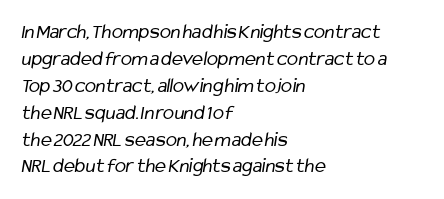
The image shows 21 px text type; set left-aligned, normal line spacing (1.28x), normal letter spacing, not underlined.
